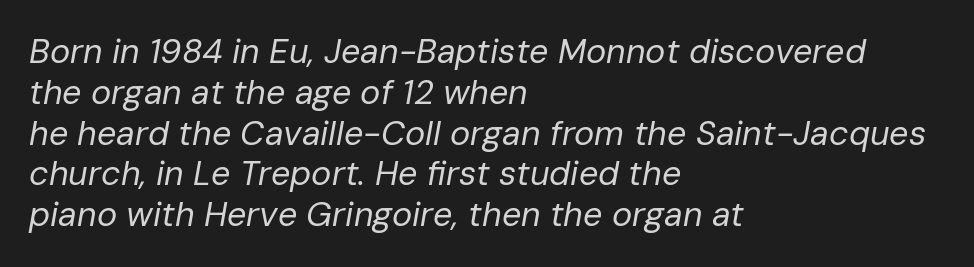
Bare-footed words on every line. Compared with typical body copy, the letter spacing here is the same. Letters have the restrained weight of plain body copy at most. It's the slanting kind of type. The paragraph shown leans on its left margin. Is this a fixed-width face? No — the glyphs have proportional, varying widths.
